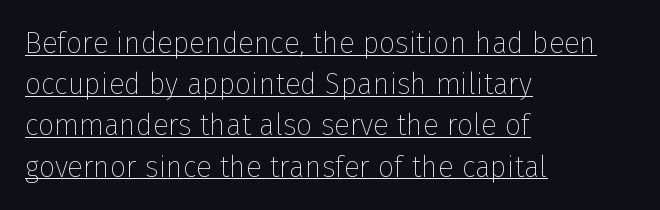
{"serif": "no", "italic": "no", "bold": "no", "weight": "thin", "width": "normal", "stroke_contrast": "low", "x_height": "medium", "monospaced": "no", "underline": "yes", "align": "left", "line_spacing": "normal", "line_spacing_ratio": 1.42, "letter_spacing": "normal", "letter_spacing_em": 0.0, "glyph_px": 29}
